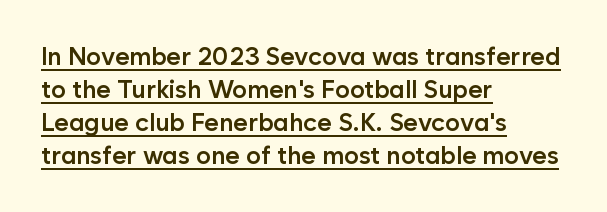
The image shows 25 px text type, upright; set left-aligned, normal line spacing (1.32x), normal letter spacing, underlined.
